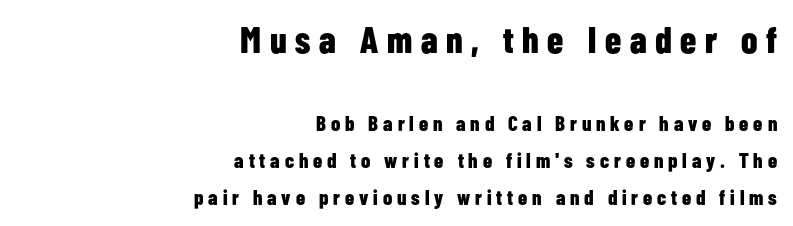
The image shows 37 px bold, condensed sans-serif type, upright; set right-aligned, line spacing 1.75x, unusually wide letter spacing (+0.23 em), not underlined; the first (top) block is 1.76x larger; low stroke contrast and a medium x-height.
